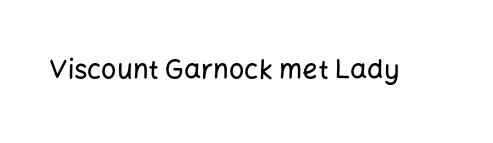
{"italic": "no", "underline": "no", "letter_spacing": "normal", "letter_spacing_em": 0.0, "glyph_px": 27}
